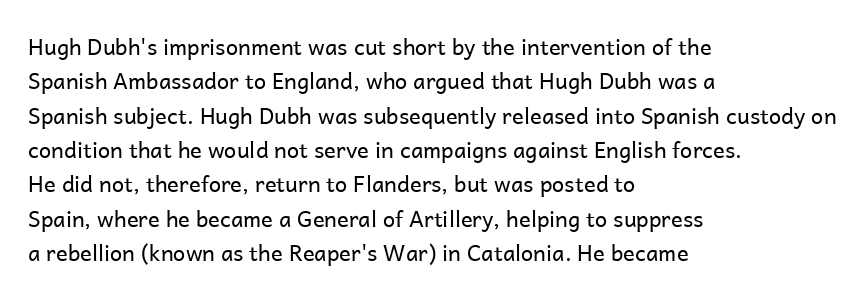
Q: Is the text bold? A: No.
Q: Is the text italic (slanted)? A: No, it is upright.
Q: Is the text underlined? A: No.
Q: How is the paragraph aligned? A: Left-aligned.
Q: Is the spacing between letters normal or unusually wide? A: Normal.
Q: Is the spacing between lines tight, normal or loose? A: Normal.
